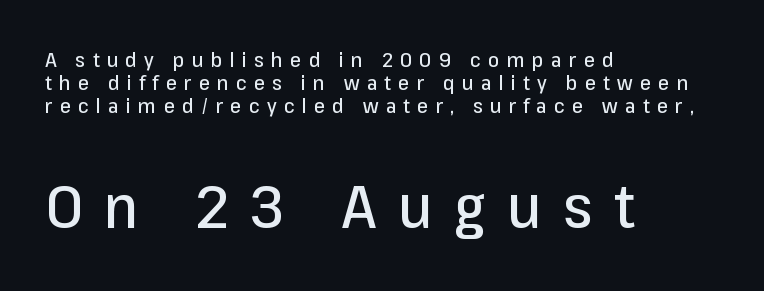
Q: Is the text italic (slanted)? A: No, it is upright.
Q: Is the typeface a serif or a sans-serif typeface? A: Sans-serif.
Q: Is the text underlined? A: No.
Q: How is the paragraph aligned? A: Left-aligned.
Q: Is the spacing between letters normal or unusually wide? A: Unusually wide.
Q: Which block of text is set in a larger size, the first (top) or the second (bottom)? A: The second (bottom) one.
Q: Width (condensed, normal, or wide)? A: Normal.
Q: Stroke contrast? A: Low.
Q: x-height? A: Medium.
Q: Monospaced? A: No.
